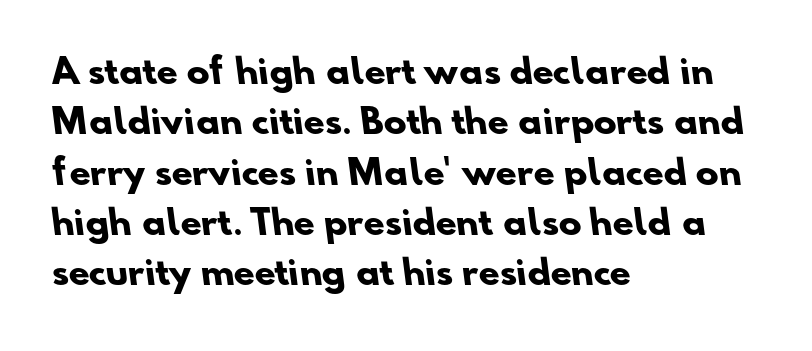
{"serif": "no", "bold": "yes", "weight": "heavy", "width": "normal", "stroke_contrast": "low", "x_height": "small", "monospaced": "no", "underline": "no", "align": "left", "line_spacing": "normal", "line_spacing_ratio": 1.48, "letter_spacing": "normal", "letter_spacing_em": 0.0, "glyph_px": 34}
